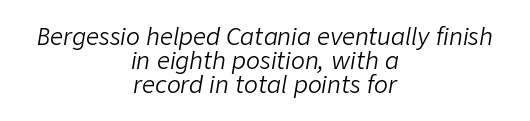
{"italic": "yes", "lean": "right", "slant_degrees": 9, "bold": "no", "underline": "no", "align": "center", "line_spacing": "tight", "line_spacing_ratio": 1.04, "letter_spacing": "normal", "letter_spacing_em": 0.0, "glyph_px": 23}
